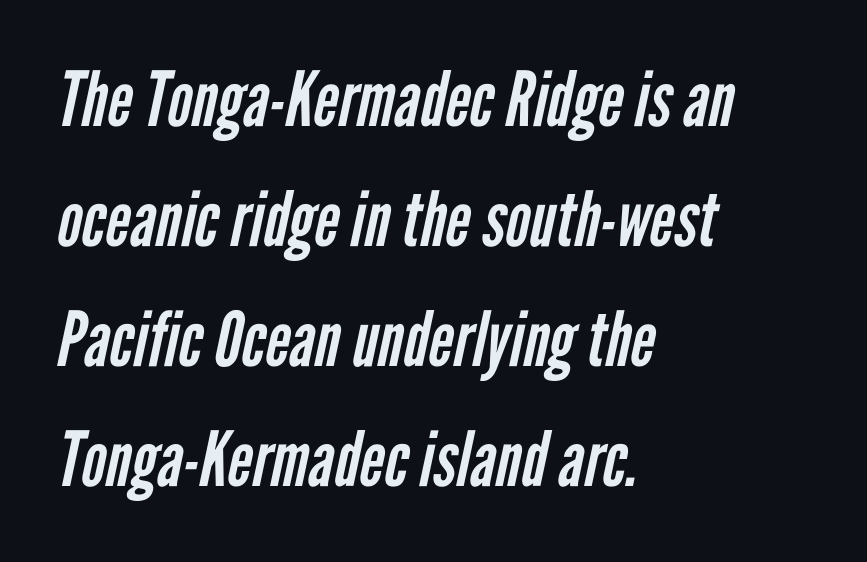
{"serif": "no", "bold": "no", "weight": "regular", "width": "condensed", "stroke_contrast": "low", "x_height": "medium", "monospaced": "no", "underline": "no", "align": "left", "line_spacing": "normal", "line_spacing_ratio": 1.58, "letter_spacing": "normal", "letter_spacing_em": 0.0, "glyph_px": 76}
